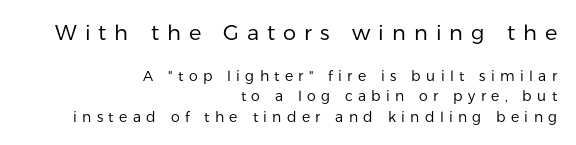
The image shows 21 px text type, upright; set right-aligned, normal line spacing (1.47x), unusually wide letter spacing (+0.38 em), not underlined; the first (top) block is 1.5x larger.
